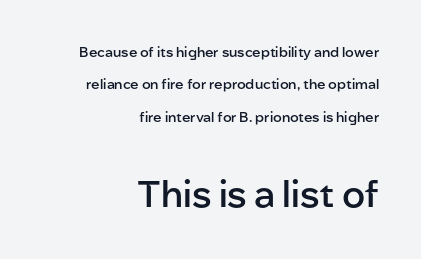
{"serif": "no", "italic": "no", "bold": "semi", "weight": "semibold", "width": "normal", "stroke_contrast": "low", "x_height": "medium", "monospaced": "no", "underline": "no", "align": "right", "line_spacing": "loose", "line_spacing_ratio": 2.31, "letter_spacing": "normal", "letter_spacing_em": 0.0, "larger_block": "second", "size_ratio": 2.64, "glyph_px": 37}
